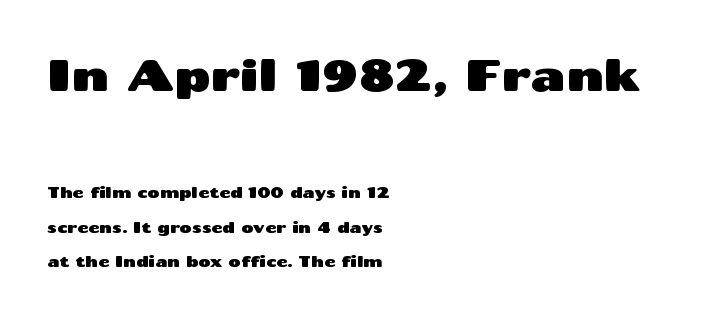
{"serif": "no", "italic": "no", "width": "wide", "stroke_contrast": "medium", "x_height": "medium", "monospaced": "no", "underline": "no", "align": "left", "line_spacing": "loose", "line_spacing_ratio": 2.3, "letter_spacing": "normal", "letter_spacing_em": 0.0, "larger_block": "first", "size_ratio": 2.93, "glyph_px": 44}
